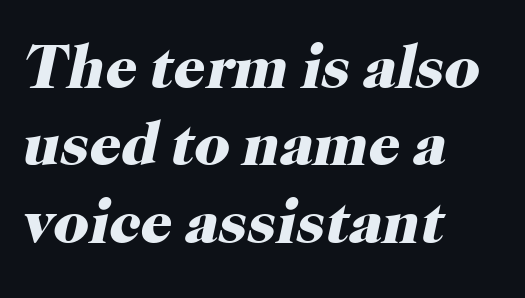
The image shows 62 px heavy serif type, italic (leaning right); set left-aligned, normal line spacing (1.25x), normal letter spacing, not underlined; high stroke contrast and a medium x-height.
